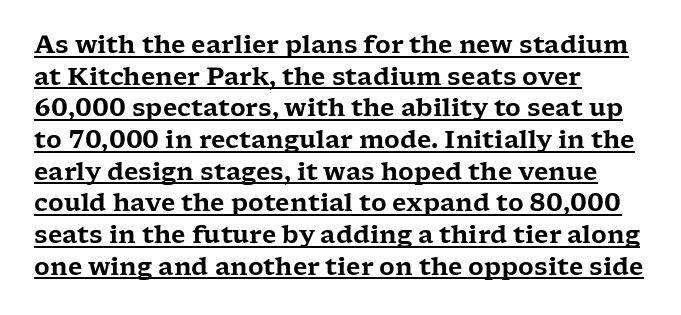
{"italic": "no", "underline": "yes", "align": "left", "line_spacing": "normal", "line_spacing_ratio": 1.32, "letter_spacing": "normal", "letter_spacing_em": 0.0, "glyph_px": 24}
